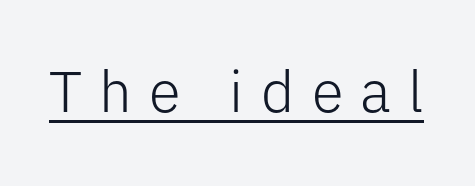
The image shows 58 px light sans-serif type, upright; set unusually wide letter spacing (+0.3 em), underlined; low stroke contrast and a medium x-height.
